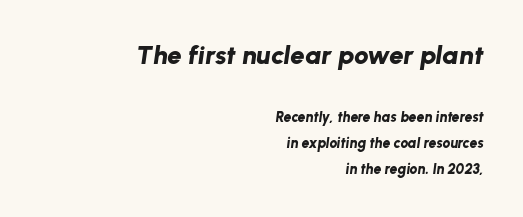
The image shows 26 px bold type, italic (leaning right); set right-aligned, line spacing 1.85x, normal letter spacing, not underlined; the first (top) block is 1.86x larger.
